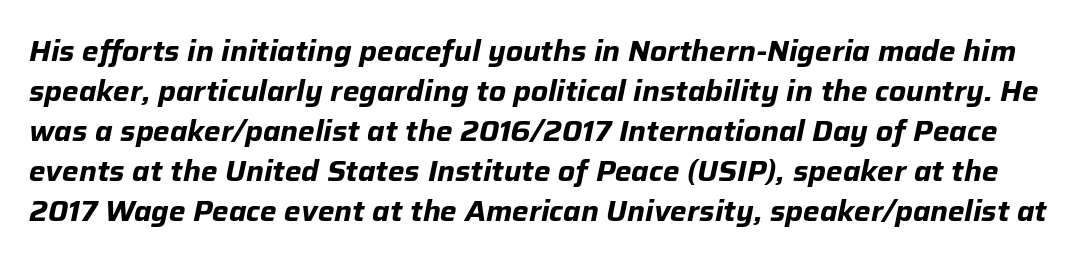
Typesetter's note: full bold, strokes at maximum text heaviness. The space beneath each line is pristine and unruled. This sample uses an oblique cut, with every glyph tilted off the vertical. The tracking reads as untouched default to a designer's eye. This sample keeps an unexceptional amount of space between lines.
